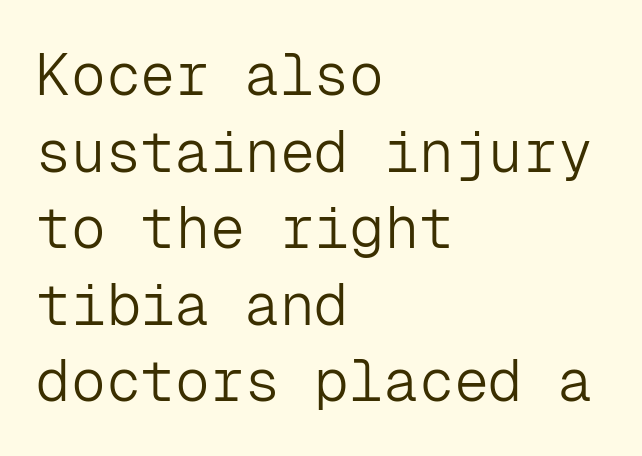
The line texture is even and compact thanks to regular tracking. The letters march in equal steps, a hallmark of fixed-pitch type. No letter is thick-stroked: the sample isn't bold. Posture: upright roman.
